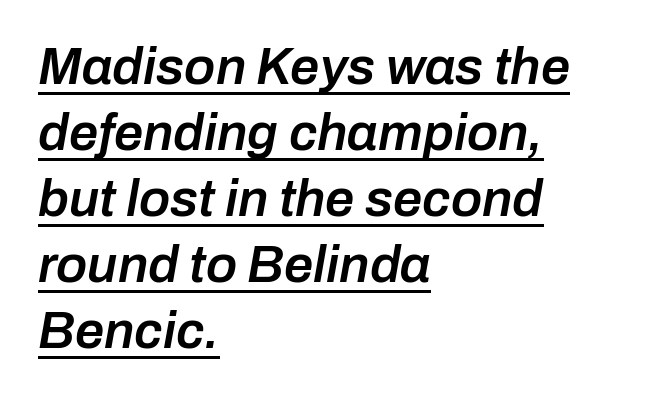
Q: Is the text bold? A: Semi-bold.
Q: Is the text italic (slanted)? A: Yes, it leans right by about 10 degrees.
Q: Is the text underlined? A: Yes.
Q: How is the paragraph aligned? A: Left-aligned.
Q: Is the spacing between letters normal or unusually wide? A: Normal.
Q: Is the spacing between lines tight, normal or loose? A: Normal.
Q: Width (condensed, normal, or wide)? A: Normal.
Q: Stroke contrast? A: Low.
Q: x-height? A: Medium.
Q: Monospaced? A: No.
